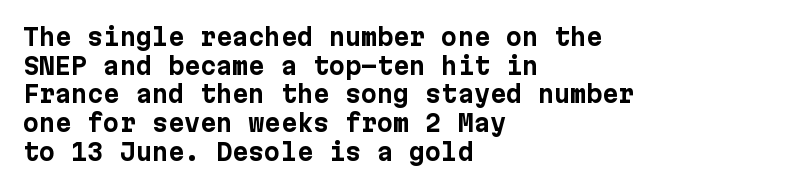
The image shows 23 px bold type, upright; set left-aligned, normal line spacing (1.25x), normal letter spacing, not underlined.
